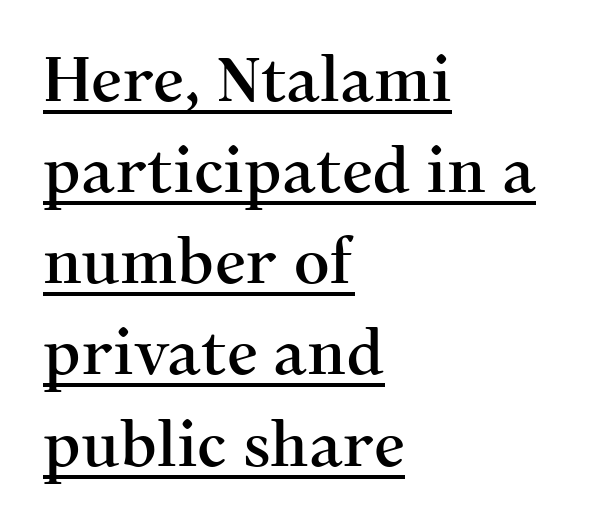
How are the letters spaced? Ordinarily, with no added tracking. Character widths vary here, with narrow letters taking less room than wide ones. Is there an underline? Yes — a line sits under the letters. The lines in this sample share a left origin and differ only in where they stop. Every character sits straight up, as roman type does.
